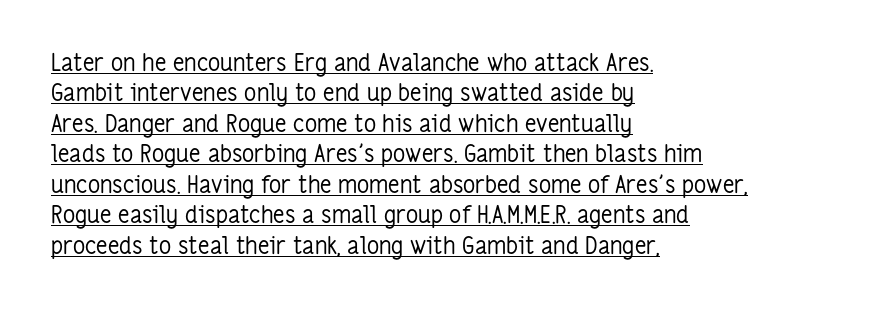
{"italic": "no", "bold": "no", "underline": "yes", "align": "left", "line_spacing": "normal", "line_spacing_ratio": 1.27, "letter_spacing": "normal", "letter_spacing_em": 0.0, "glyph_px": 24}
